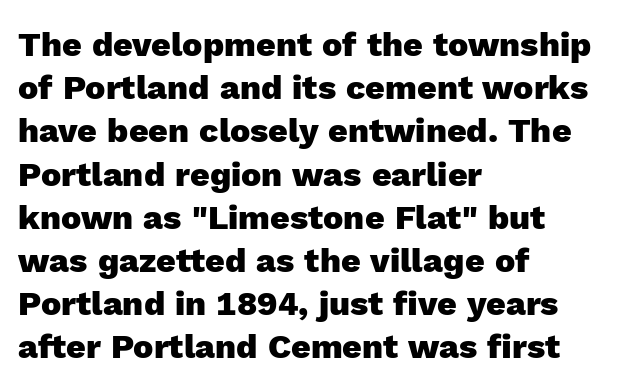
Q: Is the text bold? A: Yes.
Q: Is the text italic (slanted)? A: No, it is upright.
Q: Is the typeface a serif or a sans-serif typeface? A: Sans-serif.
Q: Is the text underlined? A: No.
Q: How is the paragraph aligned? A: Left-aligned.
Q: Is the spacing between letters normal or unusually wide? A: Normal.
Q: Is the spacing between lines tight, normal or loose? A: Normal.
Q: Width (condensed, normal, or wide)? A: Normal.
Q: x-height? A: Medium.
Q: Monospaced? A: No.
